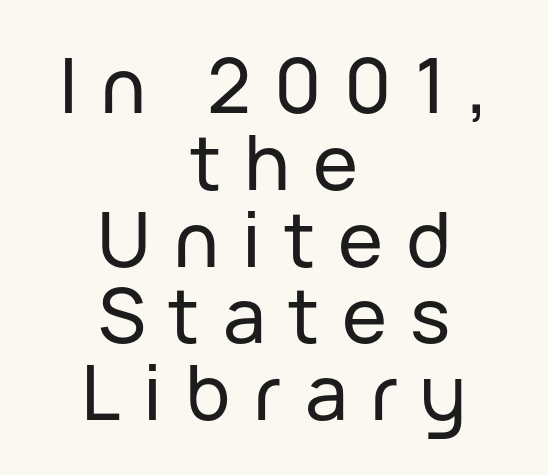
These lines huddle together more closely than default settings would place them. The letters stand upright; this is a roman face. The paragraph shown floats in the horizontal middle. A typesetter would call this proportional, since set widths differ per character. This rendering widens character spacing well past its baseline value.
